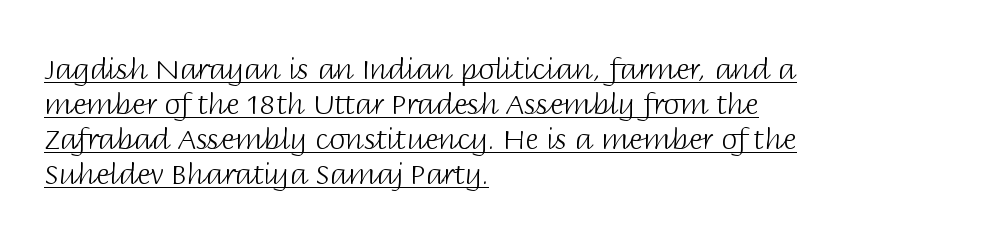
Q: Is the text bold? A: No.
Q: Is the text italic (slanted)? A: No, it is upright.
Q: Is the typeface a serif or a sans-serif typeface? A: Sans-serif.
Q: Is the text underlined? A: Yes.
Q: How is the paragraph aligned? A: Left-aligned.
Q: Is the spacing between letters normal or unusually wide? A: Normal.
Q: Width (condensed, normal, or wide)? A: Normal.
Q: Stroke contrast? A: Low.
Q: x-height? A: Large.
Q: Monospaced? A: No.
